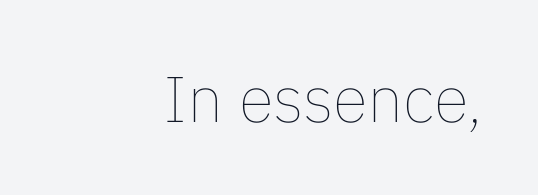
Weight: in the light-to-regular range. The passage is arranged like a letterhead date or caption credit — flush right. Inter-character spacing is left at the font's built-in metrics. The passage shown is not underscored anywhere. Designer's note — italics off, roman on.
